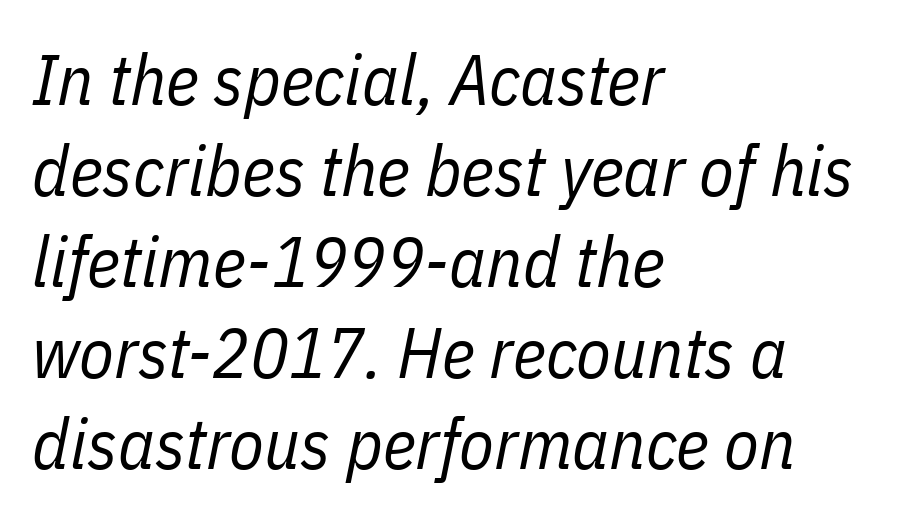
The image shows 71 px regular-weight, condensed type, italic (leaning right); set left-aligned, normal line spacing (1.28x), normal letter spacing, not underlined; low stroke contrast and a medium x-height.
